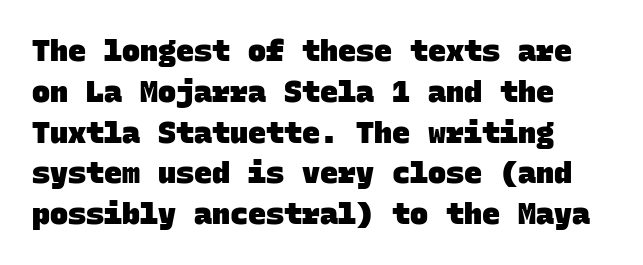
Q: Is the text bold? A: Yes.
Q: Is the typeface a serif or a sans-serif typeface? A: Sans-serif.
Q: Is the text underlined? A: No.
Q: Is the spacing between letters normal or unusually wide? A: Normal.
Q: Is the spacing between lines tight, normal or loose? A: Normal.
Q: Width (condensed, normal, or wide)? A: Normal.
Q: Stroke contrast? A: Low.
Q: x-height? A: Large.
Q: Monospaced? A: Yes.
